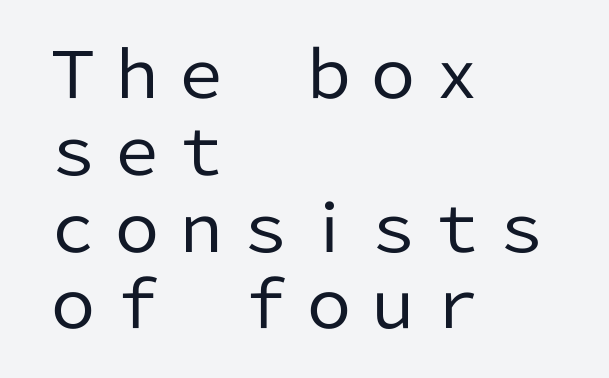
The image shows 64 px regular-weight sans-serif type, upright; set left-aligned, line spacing 1.2x, normal letter spacing, not underlined; low stroke contrast and a medium x-height.
